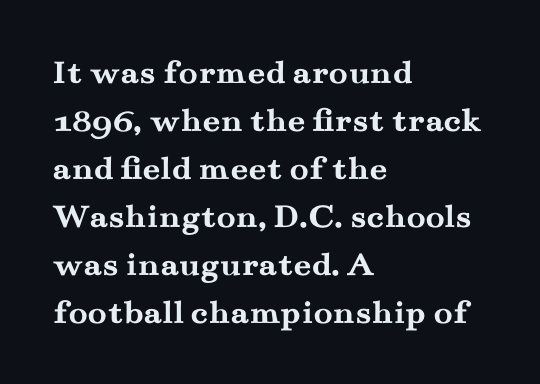
The string is rendered with underlining switched off. The characters display serif detailing at their extremities. Vertical spacing — default. These lines are set flush left with a ragged right edge. The face used here is proportionally spaced, like ordinary book or web type. Compared with an ordinary text face, these strokes are far heavier — a full bold.
